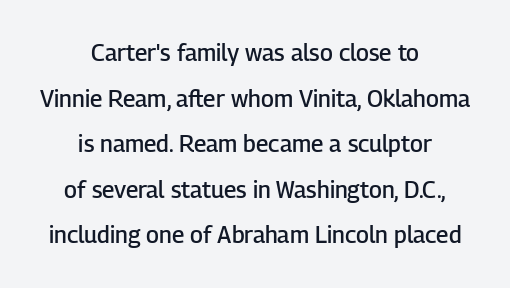
The image shows 23 px text type, upright; set centered, loose line spacing (1.98x), normal letter spacing, not underlined.
